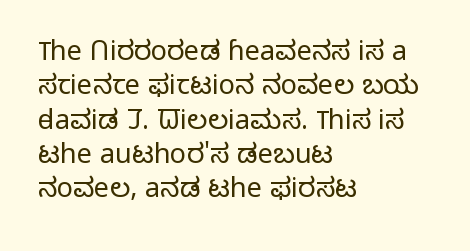
The image shows 27 px text type, upright; set left-aligned, normal line spacing (1.27x), normal letter spacing, not underlined.
